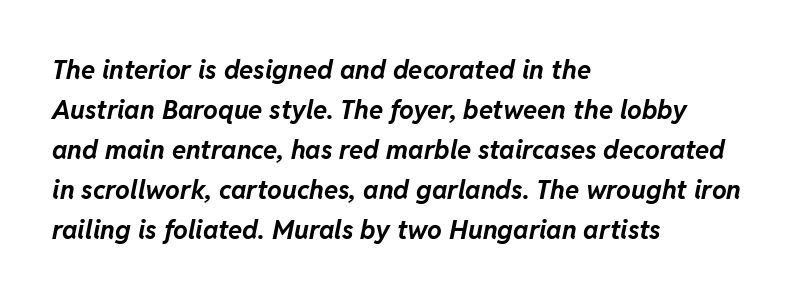
The rows are spaced the way most documents space them. The typography opts for an oblique posture over an upright one. Leftover space on each line is placed entirely after the last word. Underline: absent. Letter spacing: default.
